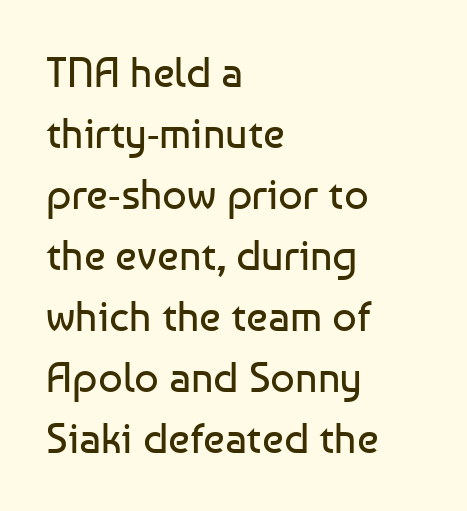
{"serif": "no", "italic": "no", "bold": "no", "weight": "regular", "width": "normal", "stroke_contrast": "low", "x_height": "medium", "monospaced": "no", "underline": "no", "align": "left", "line_spacing": "normal", "line_spacing_ratio": 1.42, "letter_spacing": "normal", "letter_spacing_em": 0.0, "glyph_px": 43}
